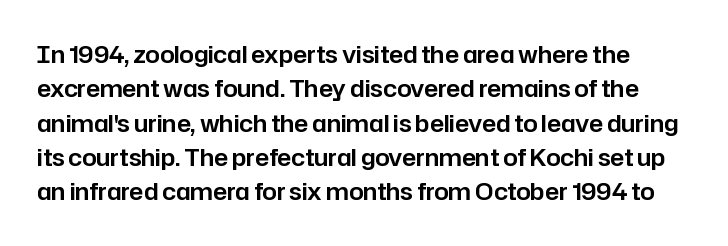
The image shows 23 px text type, upright; set normal line spacing (1.49x), normal letter spacing, not underlined.
